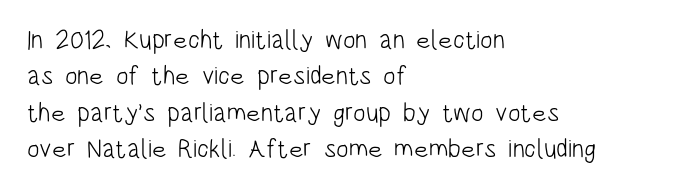
{"italic": "no", "bold": "no", "underline": "no", "align": "left", "line_spacing": "normal", "line_spacing_ratio": 1.4, "letter_spacing": "normal", "letter_spacing_em": 0.0, "glyph_px": 26}
